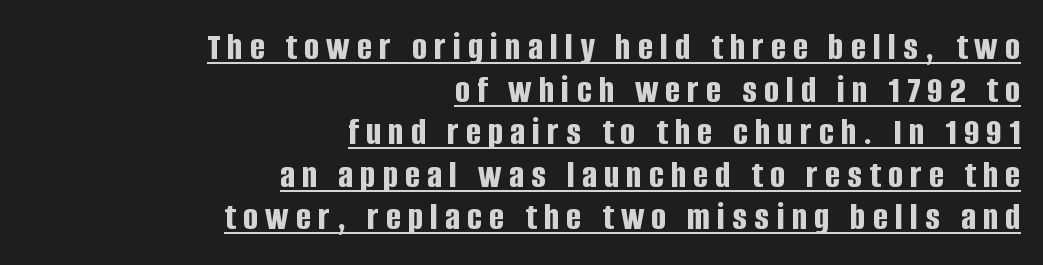
{"serif": "no", "italic": "no", "bold": "yes", "weight": "bold", "width": "condensed", "stroke_contrast": "low", "x_height": "large", "monospaced": "no", "underline": "yes", "align": "right", "line_spacing": "tight", "line_spacing_ratio": 1.09, "glyph_px": 39}
